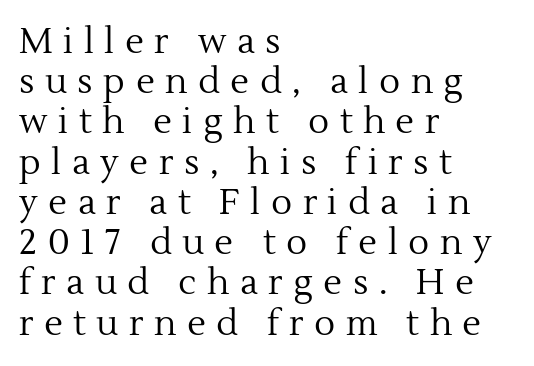
You could only call the tracking loose — the letters float apart. The passage shown is typeset with a serif family. The ragged edge is on the right, which tells us the setting is flush left. A typesetter would call this proportional, since set widths differ per character.
